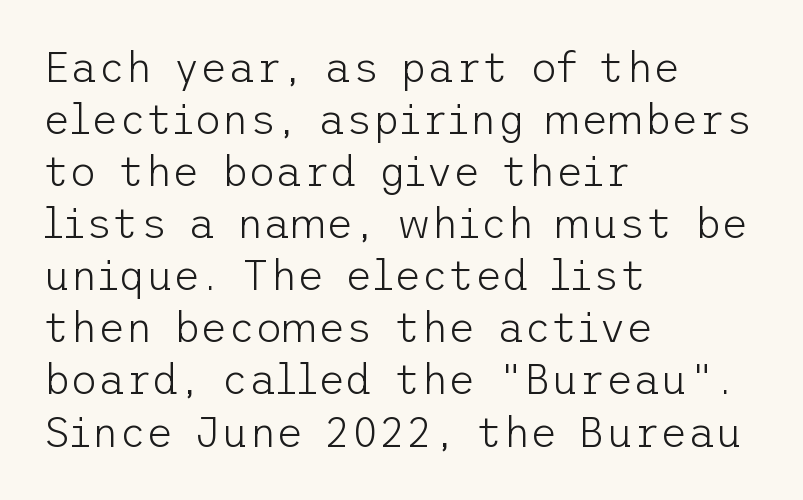
The typeface chosen for these lines omits serifs. This rendering uses left alignment, leaving the right contour irregular. The letters stand straight up with perfectly vertical stems. The face looks like a standard text weight, possibly lighter.
